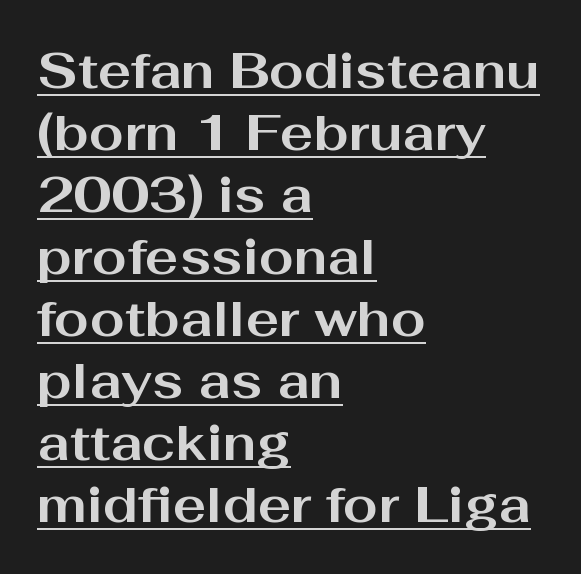
The paragraph shown leans on its left margin. The type family on display is of the sans-serif kind. The letterforms sit shoulder to shoulder at normal distance. Beneath each row of characters lies a ruled line.
